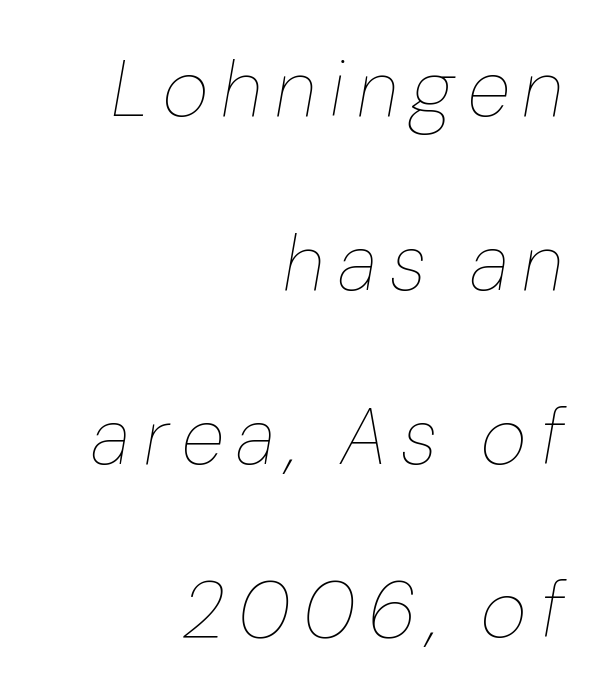
The image shows 79 px thin type, italic (leaning right); set right-aligned, loose line spacing (2.2x), not underlined; low stroke contrast and a medium x-height.
